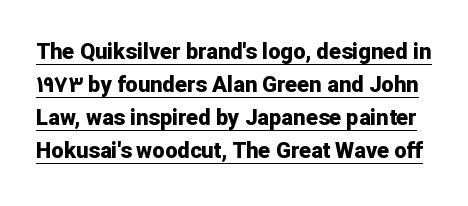
{"italic": "no", "bold": "yes", "underline": "yes", "line_spacing": "normal", "line_spacing_ratio": 1.5, "letter_spacing": "normal", "letter_spacing_em": 0.0, "glyph_px": 22}
